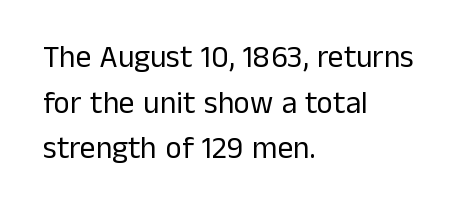
The image shows 31 px regular-weight sans-serif type, upright; set left-aligned, normal line spacing (1.47x), normal letter spacing, not underlined; low stroke contrast and a medium x-height.
